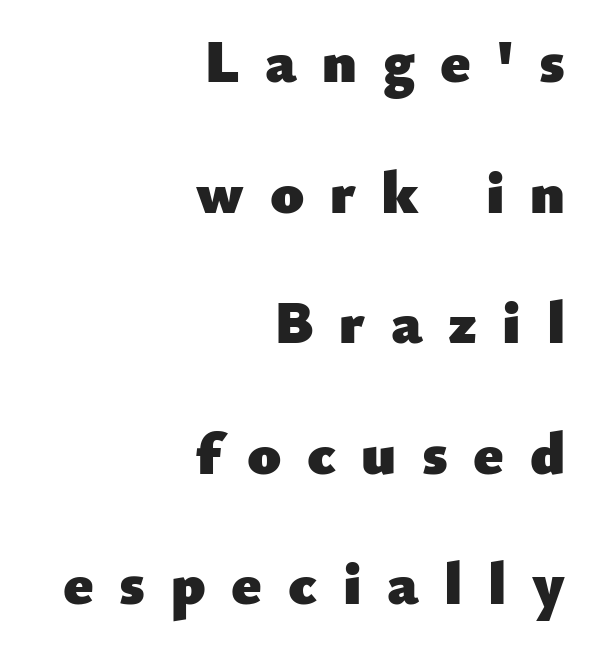
{"serif": "no", "italic": "no", "bold": "yes", "weight": "heavy", "width": "normal", "stroke_contrast": "low", "x_height": "small", "monospaced": "no", "underline": "no", "align": "right", "line_spacing": "loose", "line_spacing_ratio": 2.14, "letter_spacing": "wide", "letter_spacing_em": 0.42, "glyph_px": 61}
